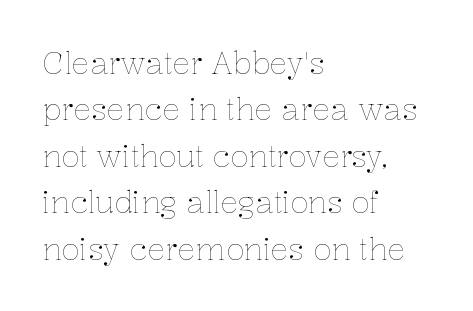
Layout note: lines flush left. This is not heavy type; no bold has been used. This rendering leaves character spacing at its baseline value. Posture: upright roman. Proportional: the letters do not fall into vertical columns.
